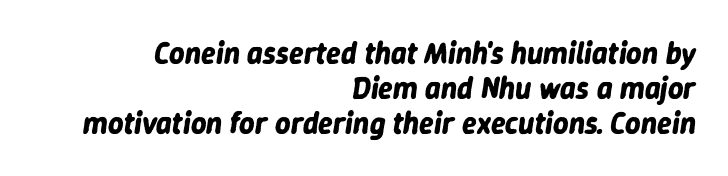
{"italic": "yes", "lean": "right", "slant_degrees": 9, "bold": "yes", "weight": "bold", "width": "normal", "stroke_contrast": "low", "x_height": "medium", "monospaced": "no", "underline": "no", "align": "right", "line_spacing_ratio": 1.17, "letter_spacing": "normal", "letter_spacing_em": 0.0, "glyph_px": 30}
